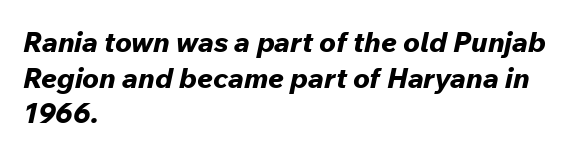
Proportional: the letters do not fall into vertical columns. The glyphs look as if they've been sheared to an angle. The leading is moderate, giving the passage an even texture. The baseline area is clear. Compared with a centered layout, this one pins lines to the left instead.
